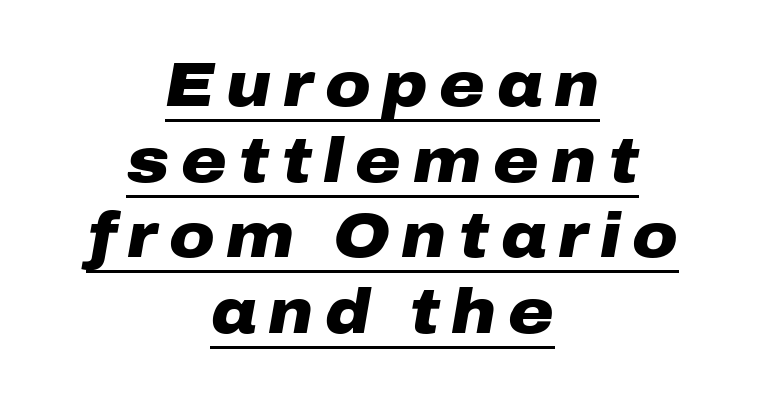
The image shows 62 px heavy, wide type, italic (leaning right); set centered, line spacing 1.22x, underlined; low stroke contrast and a medium x-height.
